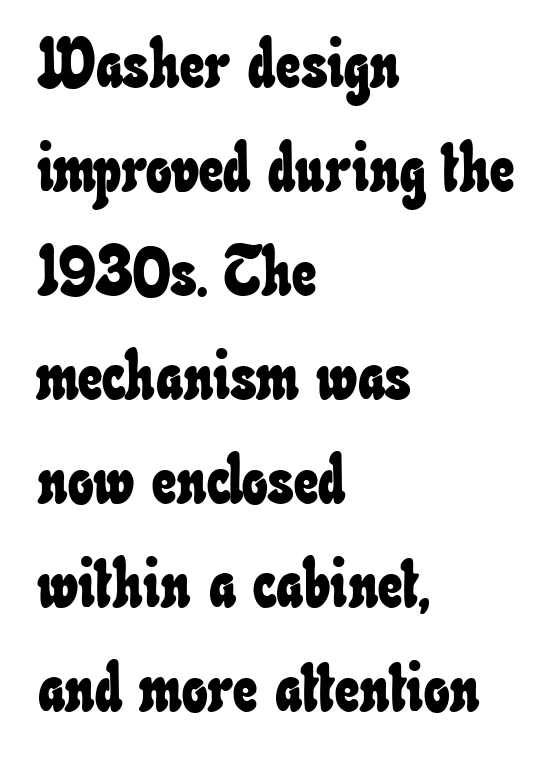
Vertical spacing — default. Left-aligned paragraph, ragged on the right. The zone under the glyphs is completely vacant. Looks like regular typesetting: each glyph gets only the width it needs. What stands out about the letter spacing? Nothing — it is the standard amount.
